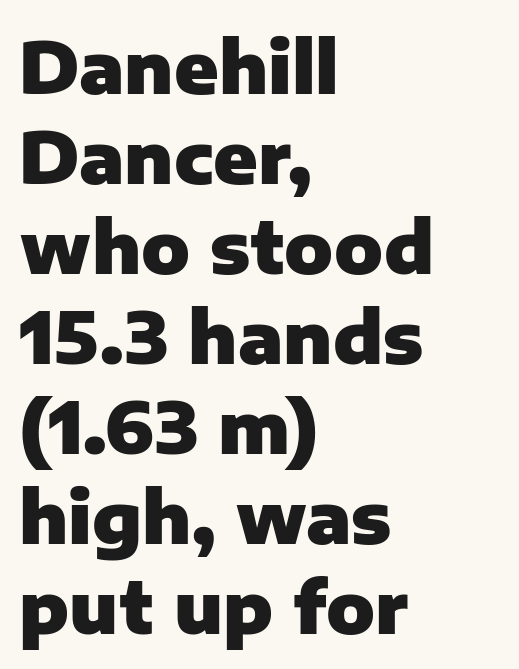
The image shows 72 px heavy sans-serif type, upright; set left-aligned, normal line spacing (1.25x), normal letter spacing, not underlined; low stroke contrast and a medium x-height.
